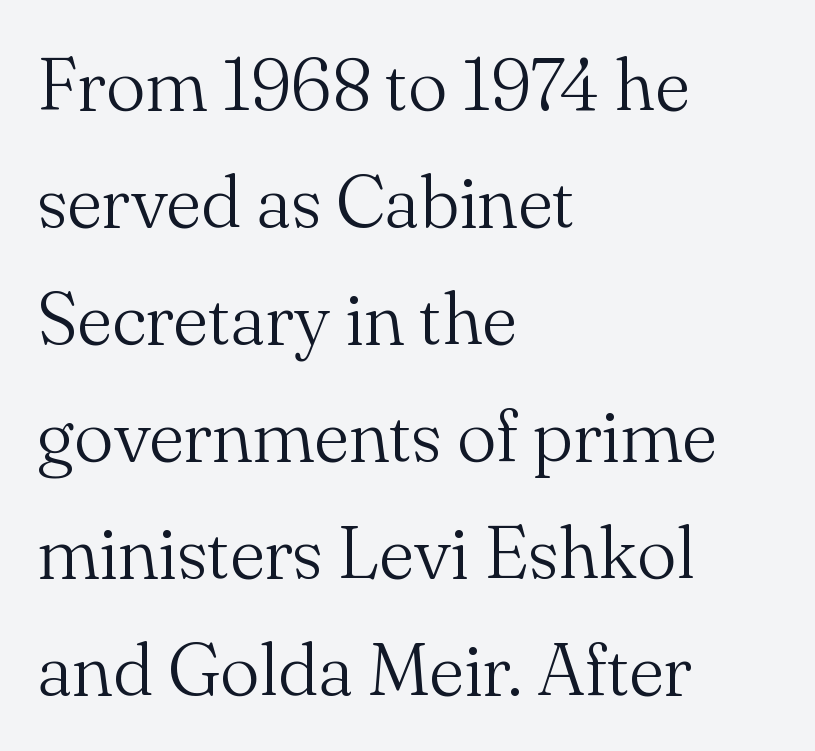
Q: Is the text bold? A: No.
Q: Is the text italic (slanted)? A: No, it is upright.
Q: Is the typeface a serif or a sans-serif typeface? A: Serif.
Q: Is the text underlined? A: No.
Q: How is the paragraph aligned? A: Left-aligned.
Q: Is the spacing between letters normal or unusually wide? A: Normal.
Q: Is the spacing between lines tight, normal or loose? A: Normal.
Q: Width (condensed, normal, or wide)? A: Normal.
Q: Stroke contrast? A: Medium.
Q: x-height? A: Small.
Q: Monospaced? A: No.
